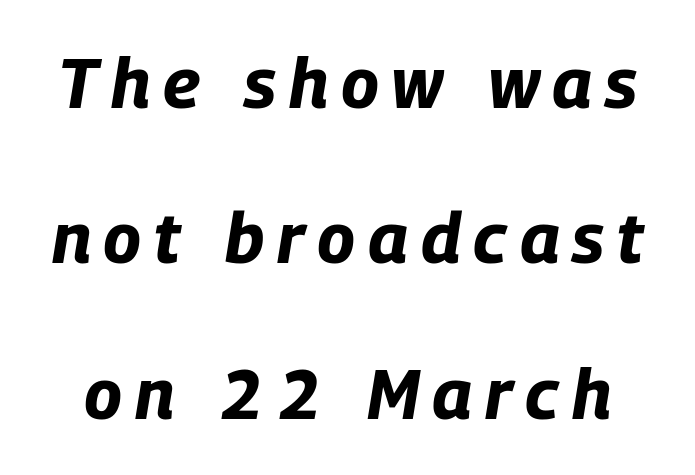
Q: Is the text bold? A: Yes.
Q: Is the text italic (slanted)? A: Yes, it leans right by about 9 degrees.
Q: Is the text underlined? A: No.
Q: Is the spacing between lines tight, normal or loose? A: Loose.
Q: Width (condensed, normal, or wide)? A: Condensed.
Q: Stroke contrast? A: Low.
Q: x-height? A: Large.
Q: Monospaced? A: No.
